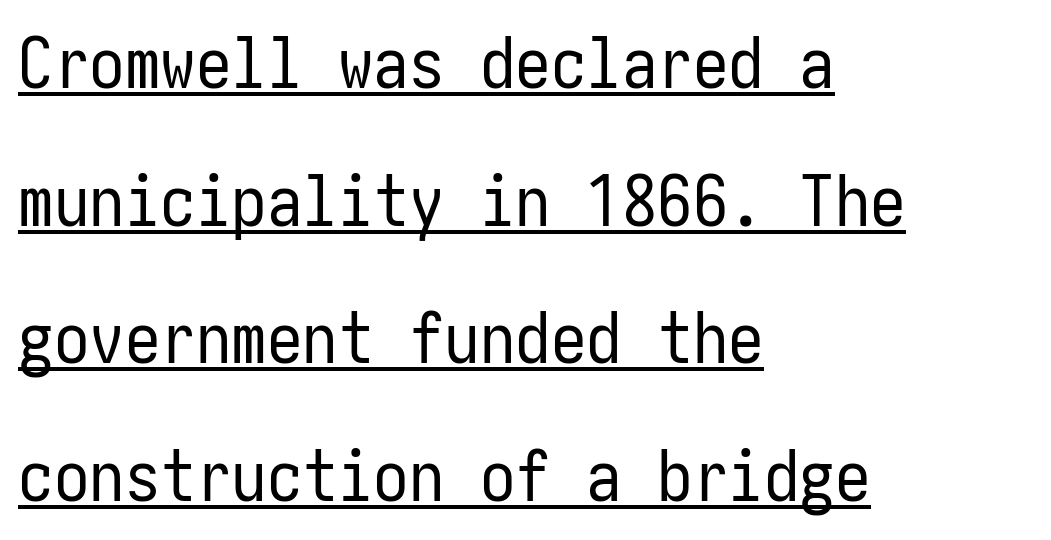
Q: Is the text bold? A: No.
Q: Is the text italic (slanted)? A: No, it is upright.
Q: Is the typeface a serif or a sans-serif typeface? A: Sans-serif.
Q: Is the text underlined? A: Yes.
Q: How is the paragraph aligned? A: Left-aligned.
Q: Is the spacing between letters normal or unusually wide? A: Normal.
Q: Is the spacing between lines tight, normal or loose? A: Loose.
Q: Width (condensed, normal, or wide)? A: Condensed.
Q: Stroke contrast? A: Low.
Q: x-height? A: Medium.
